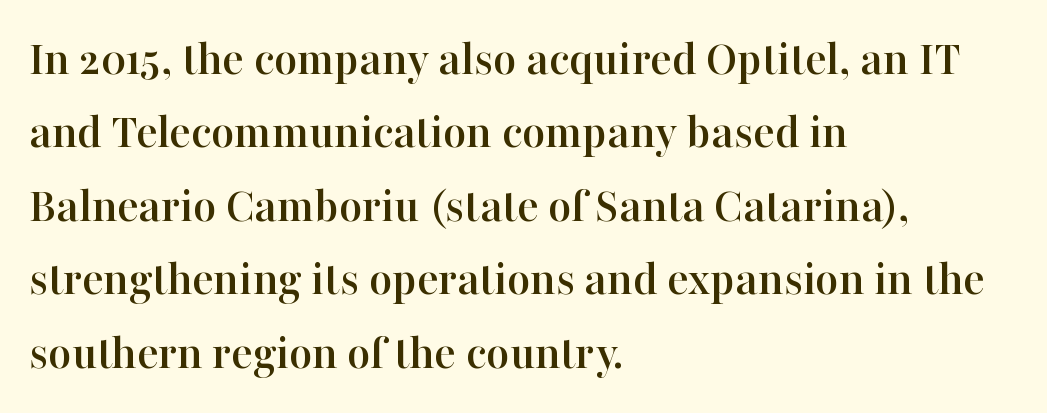
The image shows 50 px serif type, upright; set left-aligned, normal line spacing (1.47x), normal letter spacing, not underlined; high stroke contrast and a medium x-height.
